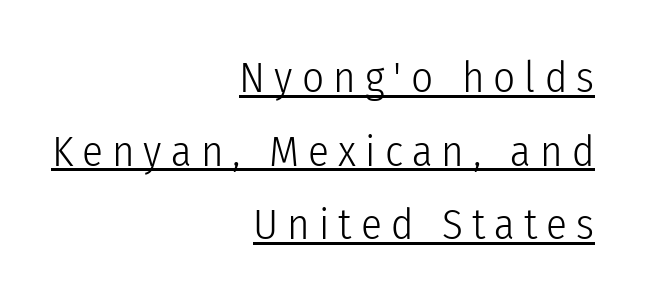
Rendered with straight, roman letterforms. Think of a printed novel: that variable character pitch is what you see here. The rendering uses the underline text-decoration. Weight: in the light-to-regular range.
